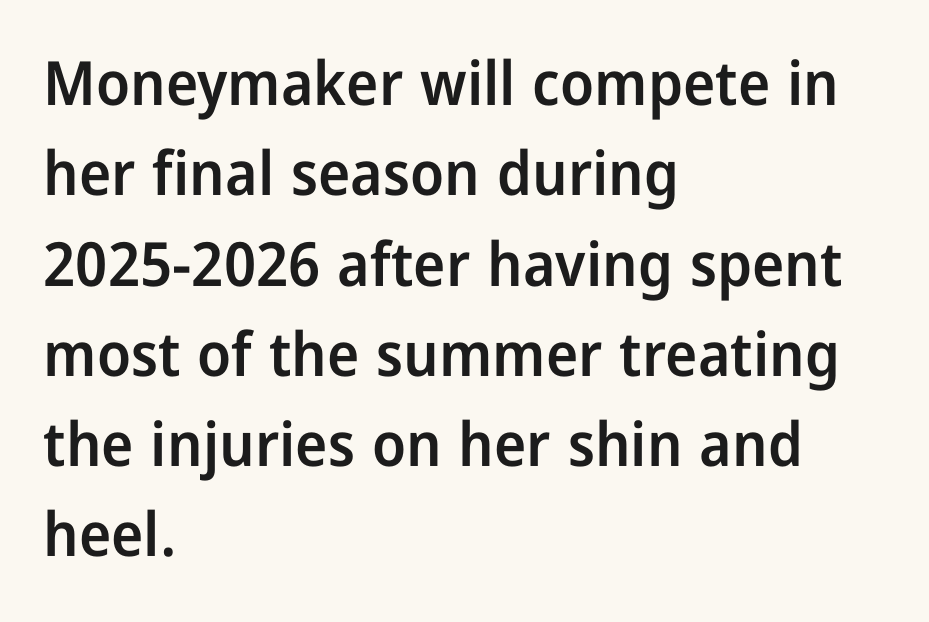
The face used here is proportionally spaced, like ordinary book or web type. Casual observation: everything's shoved over to the left. Every letter is mildly thick-stroked: semibold rather than bold. The axis of the letterforms is exactly vertical. The letterforms sit shoulder to shoulder at normal distance.
